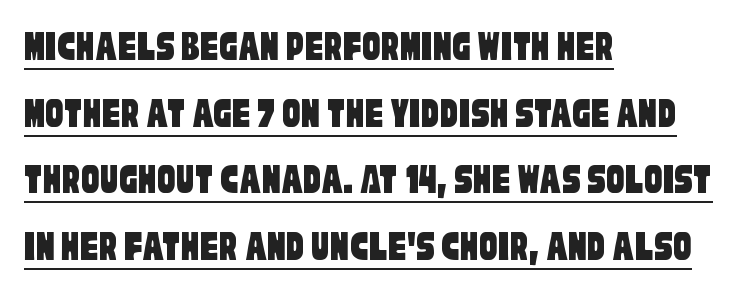
This rendering employs a face without finishing strokes, i.e., a sans-serif. What stands out about the letter spacing? Nothing — it is the standard amount. Summary of vertical rhythm: regular, with standard interline spacing. Horizontally, the lines are justified to the leading edge only.
